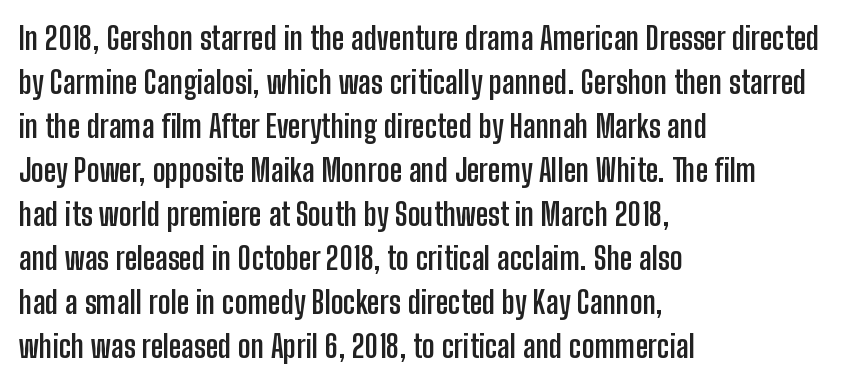
The image shows 31 px semibold, condensed sans-serif type, upright; set left-aligned, normal line spacing (1.42x), normal letter spacing, not underlined; low stroke contrast and a medium x-height.
